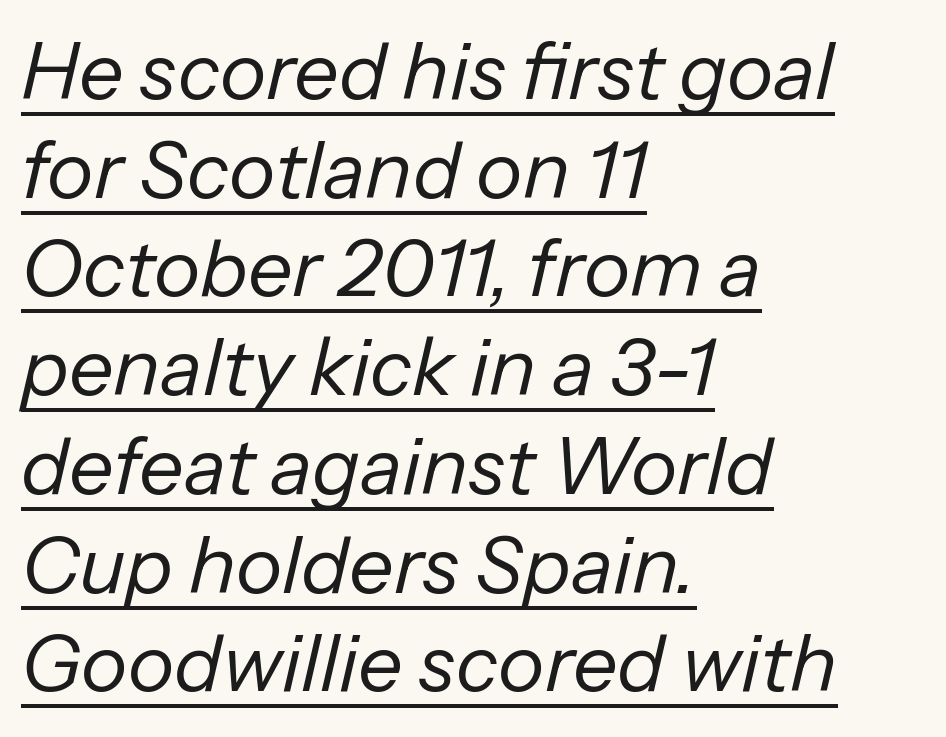
Q: Is the text bold? A: No.
Q: Is the text italic (slanted)? A: Yes, it leans right by about 13 degrees.
Q: Is the text underlined? A: Yes.
Q: How is the paragraph aligned? A: Left-aligned.
Q: Is the spacing between letters normal or unusually wide? A: Normal.
Q: Is the spacing between lines tight, normal or loose? A: Normal.
Q: Width (condensed, normal, or wide)? A: Normal.
Q: Stroke contrast? A: Low.
Q: x-height? A: Medium.
Q: Monospaced? A: No.
